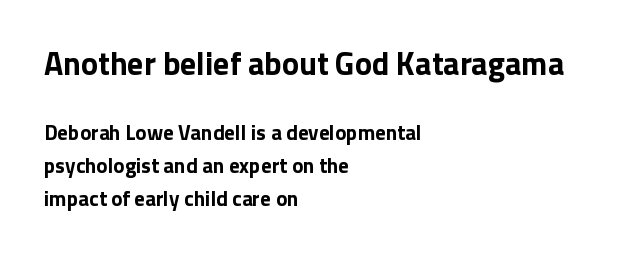
The characters display no serif detailing; their extremities are plain. Is the type bold? Yes — the strokes are clearly thick and heavy. The compositor pushed each line to the left boundary. The line-height multiplier appears to be the usual default. Looks like regular typesetting: each glyph gets only the width it needs.
